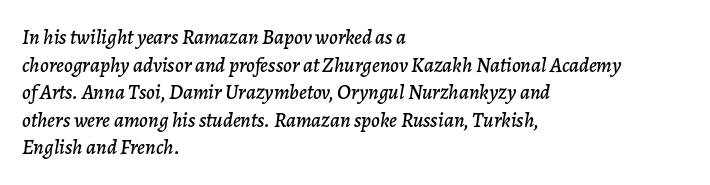
{"italic": "yes", "lean": "right", "slant_degrees": 7, "underline": "no", "align": "left", "line_spacing": "normal", "line_spacing_ratio": 1.31, "letter_spacing": "normal", "letter_spacing_em": 0.0, "glyph_px": 21}
